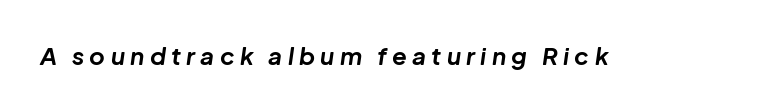
The string is rendered with underlining switched off. The passage shown is emphatically bold. The axis of the letterforms is tilted away from vertical. Spacing between characters has been opened up far beyond the box default.
